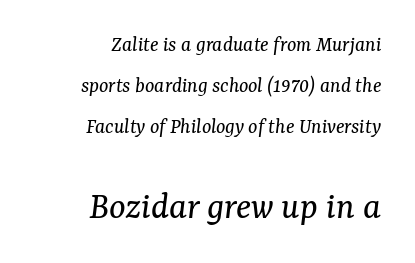
Looks like regular typesetting: each glyph gets only the width it needs. One-word summary of the alignment: right. The words here are not underlined. Vertical stems look standard width or narrower in stroke.
